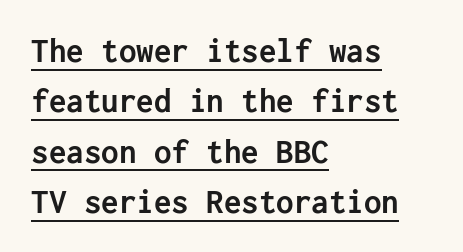
Line spacing here is normal. Alignment: flush left. Students, observe the line beneath the letters — that is underlining. The strokes are fattened all the way to bold. Is the letter spacing exaggerated? No — it looks like the ordinary default. The lettering stays uniformly vertical, giving the passage a roman look.
